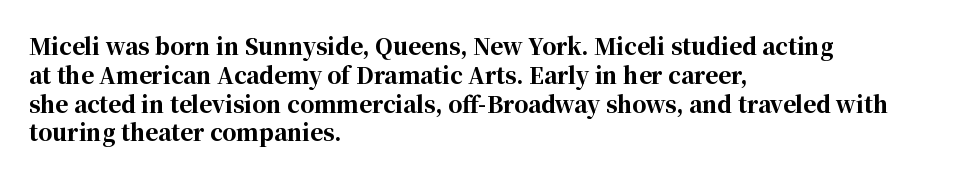
Q: Is the text bold? A: Yes.
Q: Is the text italic (slanted)? A: No, it is upright.
Q: Is the text underlined? A: No.
Q: How is the paragraph aligned? A: Left-aligned.
Q: Is the spacing between letters normal or unusually wide? A: Normal.
Q: Is the spacing between lines tight, normal or loose? A: Normal.
